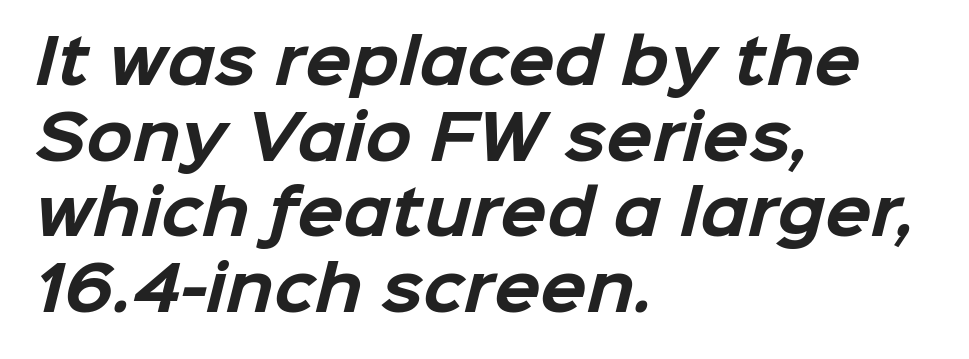
{"serif": "no", "bold": "yes", "weight": "bold", "width": "normal", "stroke_contrast": "low", "x_height": "medium", "monospaced": "no", "underline": "no", "align": "left", "line_spacing_ratio": 1.24, "letter_spacing": "normal", "letter_spacing_em": 0.0, "glyph_px": 61}
